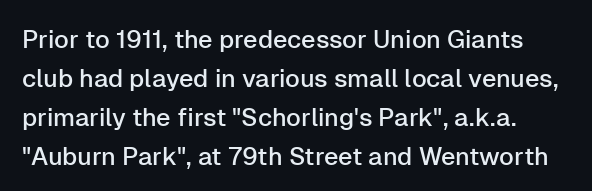
A normal amount of white space separates one row of letters from the next. How are the letters spaced? Ordinarily, with no added tracking. Plain, unruled lines of type. Upright lettering throughout.
